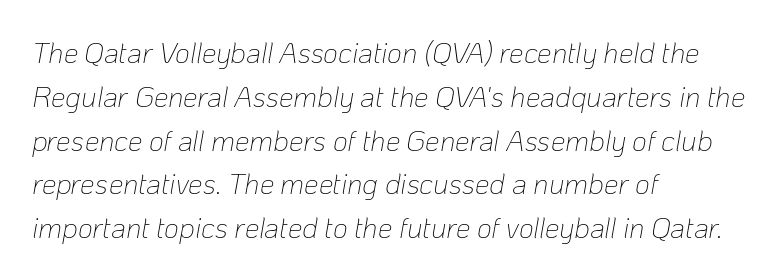
Q: Is the text bold? A: No.
Q: Is the text italic (slanted)? A: Yes, it leans right by about 10 degrees.
Q: Is the text underlined? A: No.
Q: How is the paragraph aligned? A: Left-aligned.
Q: Is the spacing between letters normal or unusually wide? A: Normal.
Q: Is the spacing between lines tight, normal or loose? A: Normal.
Q: Width (condensed, normal, or wide)? A: Normal.
Q: Stroke contrast? A: Low.
Q: x-height? A: Medium.
Q: Monospaced? A: No.
